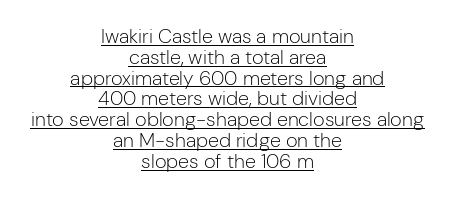
The image shows 20 px text type, upright; set centered, tight line spacing (1.04x), normal letter spacing, underlined.
